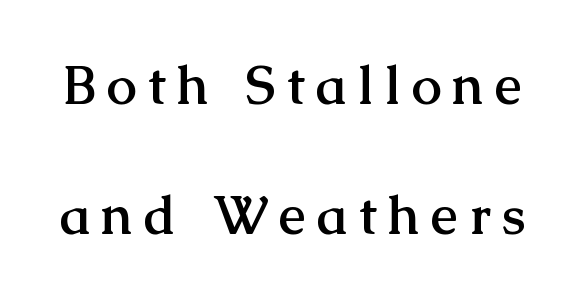
Q: Is the text bold? A: Yes.
Q: Is the text italic (slanted)? A: No, it is upright.
Q: Is the typeface a serif or a sans-serif typeface? A: Serif.
Q: Is the text underlined? A: No.
Q: Is the spacing between letters normal or unusually wide? A: Unusually wide.
Q: Is the spacing between lines tight, normal or loose? A: Loose.
Q: Width (condensed, normal, or wide)? A: Normal.
Q: Stroke contrast? A: Medium.
Q: x-height? A: Medium.
Q: Monospaced? A: No.
